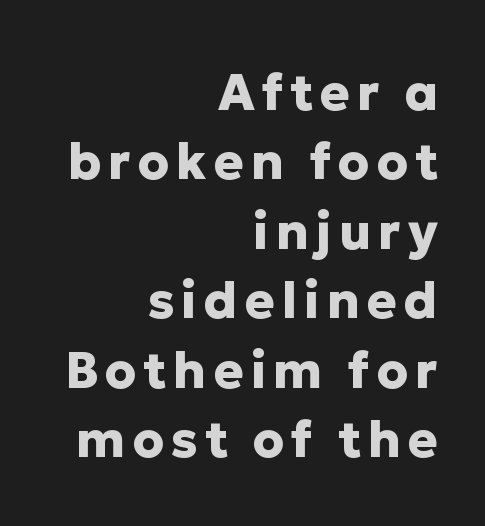
The specimen reads as upright at a glance. Is there much room between lines? A standard amount, neither cramped nor airy. Weight check: bold — yes, fully. Each row of text sits above clean, open space.
